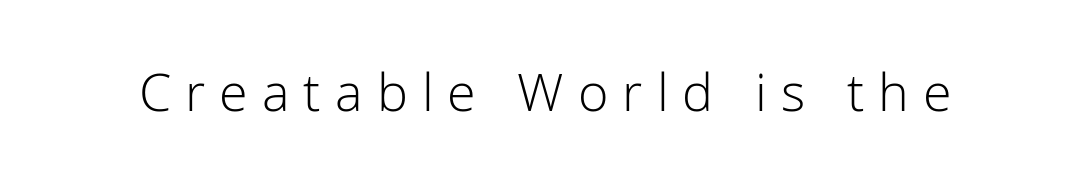
How are the letters spaced? Widely, with obvious added tracking. Posture: vertical. The letterforms sit at book weight or below. No word sits above an underline. No feet cap the strokes, marking this as sans-serif type.
